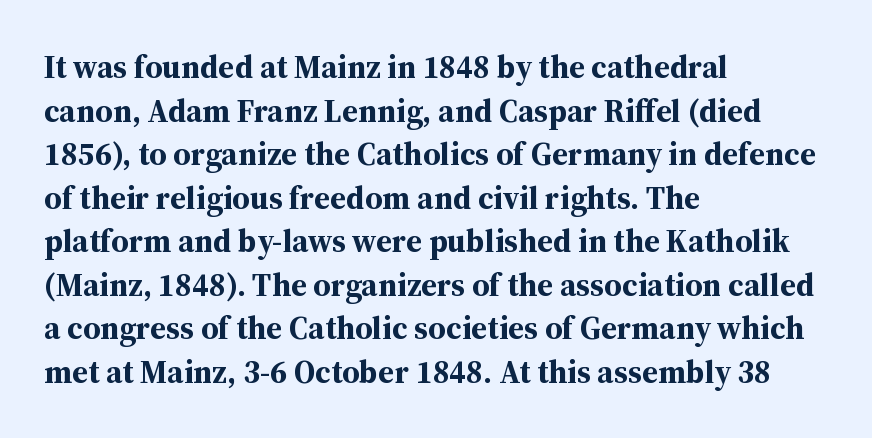
Descenders are the only things crossing below the line. What's the leading like? Ordinary, nothing unusual. Spacing verdict: proportional, widths tailored to each character. The face used here is seriffed, in the tradition of book romans. The specimen reads as upright at a glance. The typesetter chose a ragged-right arrangement here.
